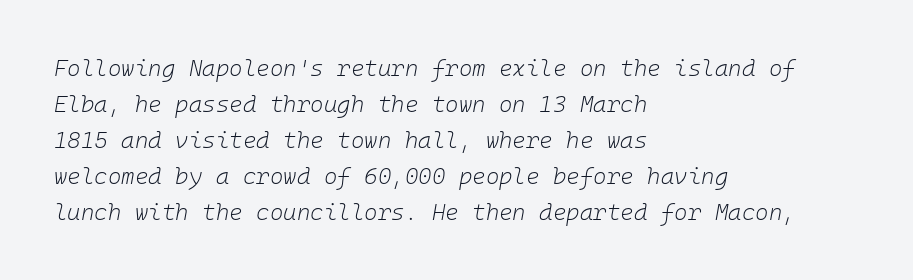
Q: Is the text bold? A: No.
Q: Is the text italic (slanted)? A: Yes, it leans right by about 10 degrees.
Q: Is the text underlined? A: No.
Q: How is the paragraph aligned? A: Left-aligned.
Q: Is the spacing between letters normal or unusually wide? A: Normal.
Q: Is the spacing between lines tight, normal or loose? A: Normal.
